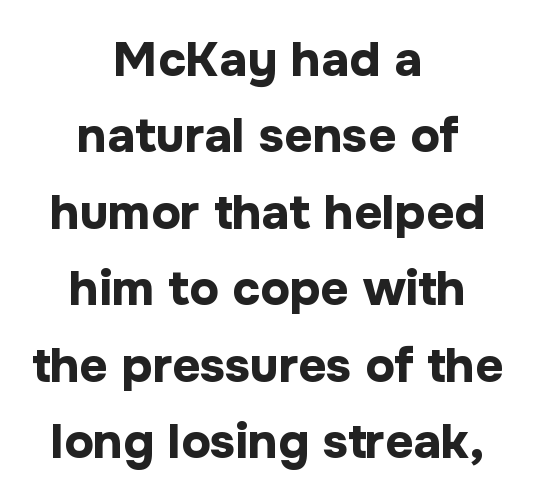
{"serif": "no", "italic": "no", "bold": "yes", "weight": "bold", "width": "normal", "stroke_contrast": "low", "x_height": "medium", "monospaced": "no", "underline": "no", "align": "center", "line_spacing": "normal", "line_spacing_ratio": 1.56, "letter_spacing": "normal", "letter_spacing_em": 0.0, "glyph_px": 49}
